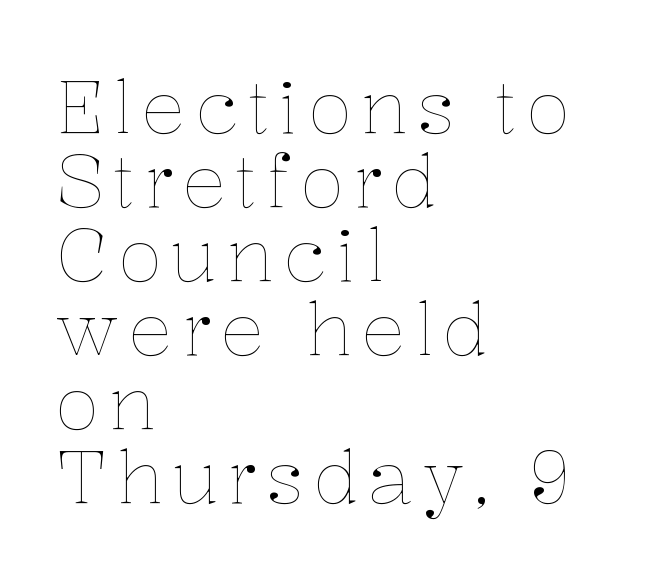
Q: Is the text bold? A: No.
Q: Is the text italic (slanted)? A: No, it is upright.
Q: Is the text underlined? A: No.
Q: How is the paragraph aligned? A: Left-aligned.
Q: Is the spacing between lines tight, normal or loose? A: Tight.
Q: Width (condensed, normal, or wide)? A: Normal.
Q: Stroke contrast? A: Low.
Q: x-height? A: Medium.
Q: Monospaced? A: No.
